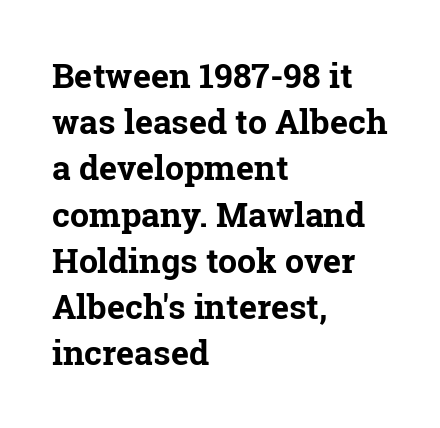
The image shows 34 px bold serif type, upright; set left-aligned, normal line spacing (1.36x), normal letter spacing, not underlined; low stroke contrast and a medium x-height.
